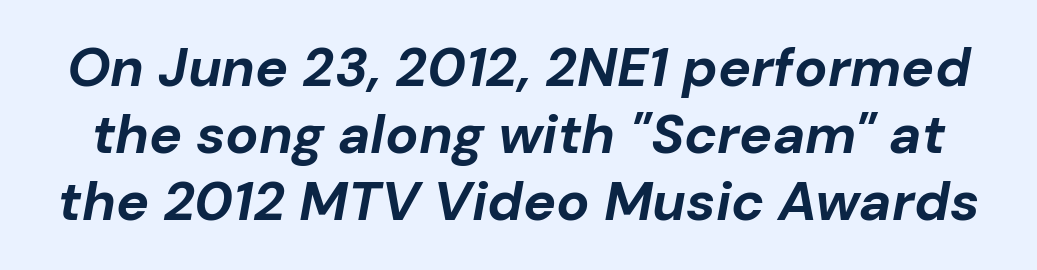
The image shows 55 px bold type, italic (leaning right); set line spacing 1.22x, normal letter spacing, not underlined; low stroke contrast and a medium x-height.
